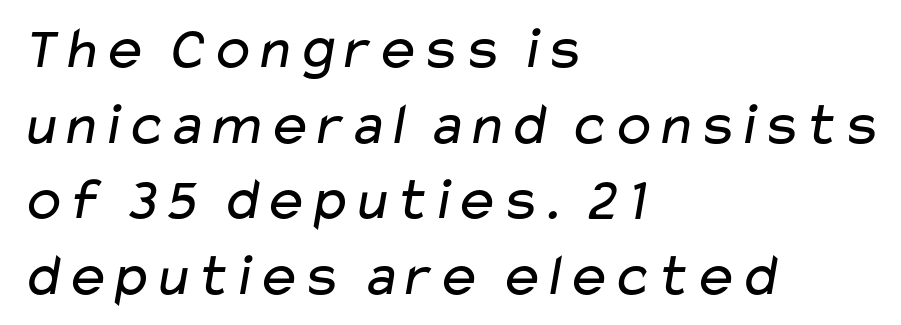
The image shows 60 px regular-weight, wide sans-serif type; set left-aligned, normal line spacing (1.26x), normal letter spacing, not underlined; low stroke contrast and a medium x-height.
